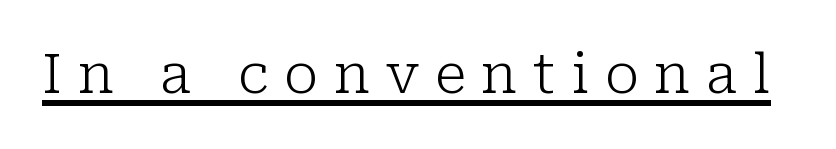
Spacing verdict: proportional, widths tailored to each character. The specimen reads as upright at a glance. The letterforms sit at book weight or below. Look at the bottom of the vertical strokes: they flare into serifs here.
